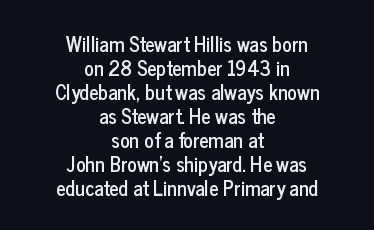
The image shows 20 px text type, upright; set centered, line spacing 1.2x, normal letter spacing, not underlined.
